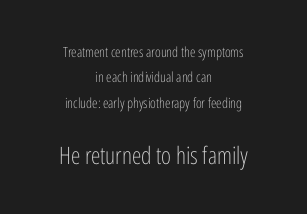
{"italic": "no", "bold": "no", "underline": "no", "align": "center", "line_spacing_ratio": 1.82, "letter_spacing": "normal", "letter_spacing_em": 0.0, "larger_block": "second", "size_ratio": 1.71, "glyph_px": 24}
